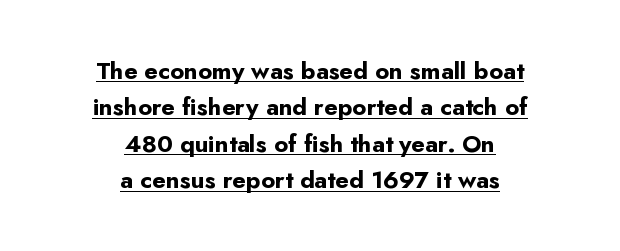
The image shows 24 px bold type, upright; set centered, normal line spacing (1.52x), normal letter spacing, underlined.
